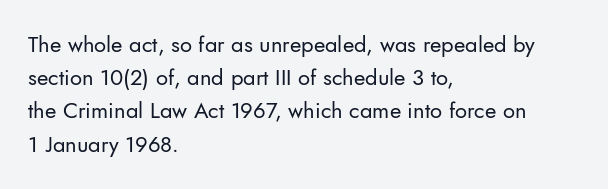
Tall strokes in this sample are plumb rather than angled. Weight: regular or lighter. Tracking value appears to be zero — textbook default spacing. The passage shown stacks its lines at a standard gap. The lines in this sample share a left origin and differ only in where they stop. Anything drawn beneath the words? Only blank space.
